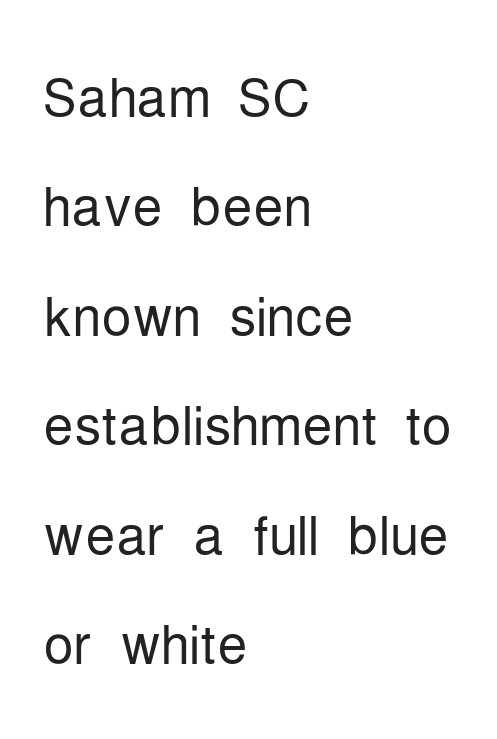
Q: Is the text bold? A: No.
Q: Is the text italic (slanted)? A: No, it is upright.
Q: Is the typeface a serif or a sans-serif typeface? A: Sans-serif.
Q: Is the text underlined? A: No.
Q: How is the paragraph aligned? A: Left-aligned.
Q: Is the spacing between letters normal or unusually wide? A: Normal.
Q: Is the spacing between lines tight, normal or loose? A: Normal.
Q: Width (condensed, normal, or wide)? A: Condensed.
Q: Stroke contrast? A: Low.
Q: x-height? A: Medium.
Q: Monospaced? A: No.
